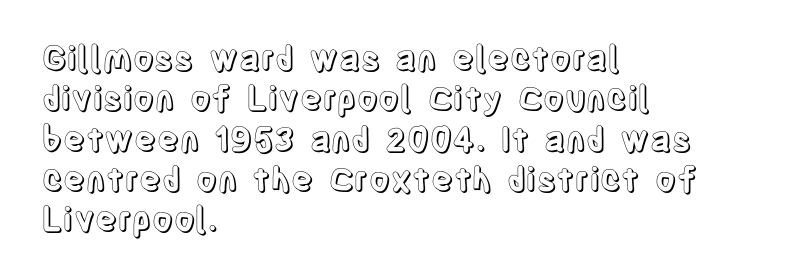
Here the designer chose a conventional face with non-uniform glyph widths. Quick note: not italic, upright. Line starts are locked; line ends wander. Nobody drew a line under any word here.
